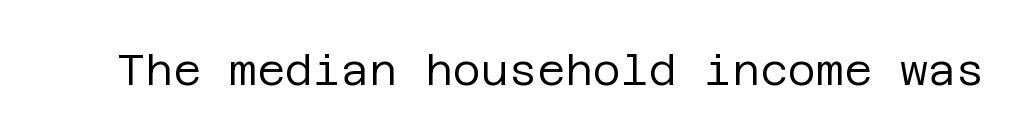
Q: Is the text bold? A: No.
Q: Is the text italic (slanted)? A: No, it is upright.
Q: Is the typeface a serif or a sans-serif typeface? A: Sans-serif.
Q: Is the text underlined? A: No.
Q: Is the spacing between letters normal or unusually wide? A: Normal.
Q: Width (condensed, normal, or wide)? A: Normal.
Q: Stroke contrast? A: Low.
Q: x-height? A: Large.
